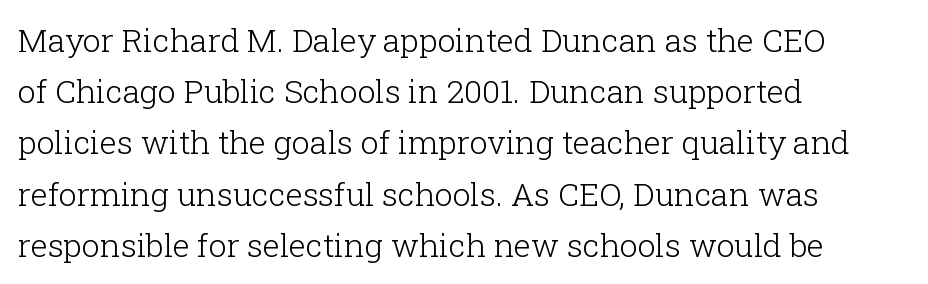
{"serif": "yes", "italic": "no", "bold": "no", "weight": "light", "width": "normal", "stroke_contrast": "low", "x_height": "medium", "monospaced": "no", "underline": "no", "align": "left", "line_spacing": "normal", "line_spacing_ratio": 1.6, "letter_spacing": "normal", "letter_spacing_em": 0.0, "glyph_px": 32}
